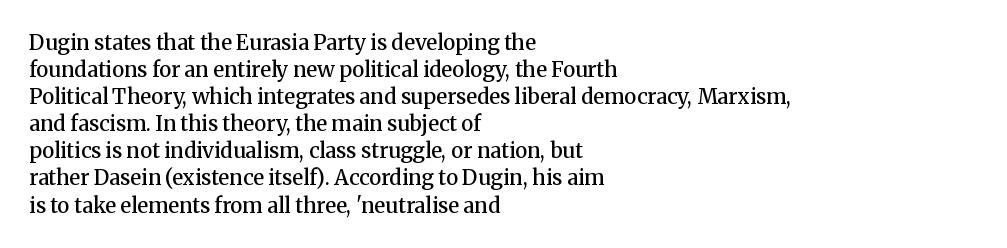
The image shows 21 px text type, upright; set left-aligned, normal line spacing (1.29x), normal letter spacing, not underlined.
